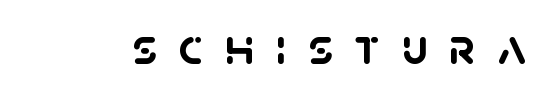
Q: Is the text bold? A: Yes.
Q: Is the typeface a serif or a sans-serif typeface? A: Sans-serif.
Q: Is the text underlined? A: No.
Q: Is the spacing between letters normal or unusually wide? A: Unusually wide.
Q: Width (condensed, normal, or wide)? A: Normal.
Q: Stroke contrast? A: Low.
Q: x-height? A: Large.
Q: Monospaced? A: No.
